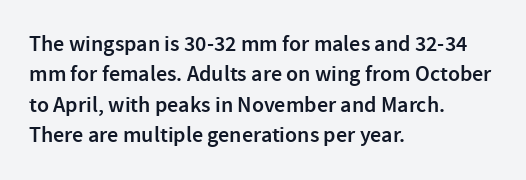
Q: Is the text bold? A: Semi-bold.
Q: Is the text italic (slanted)? A: No, it is upright.
Q: Is the text underlined? A: No.
Q: How is the paragraph aligned? A: Left-aligned.
Q: Is the spacing between letters normal or unusually wide? A: Normal.
Q: Is the spacing between lines tight, normal or loose? A: Normal.
